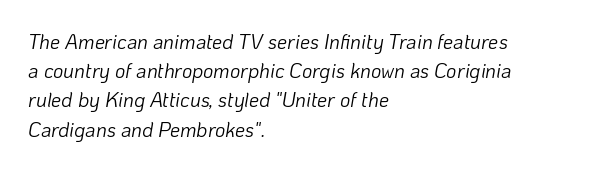
Plain, unruled lines of type. A quiet, ordinary-to-light weight characterises the typeface. In terms of posture, this sample is oblique. The designer left line spacing at the default. The face used here is rendered with its standard letterfit.
